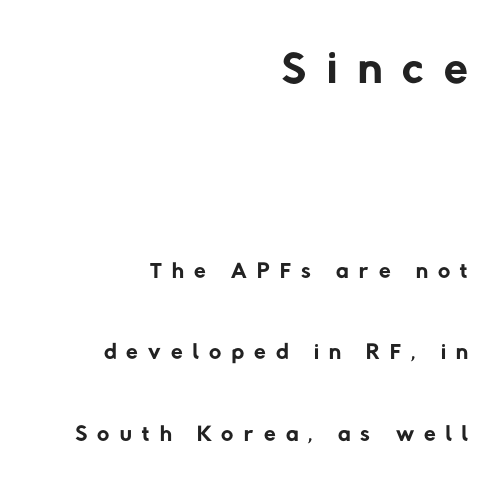
The image shows 69 px regular-weight sans-serif type; set right-aligned, loose line spacing (2.4x), unusually wide letter spacing (+0.3 em), not underlined; the first (top) block is 2.03x larger; low stroke contrast and a medium x-height.
